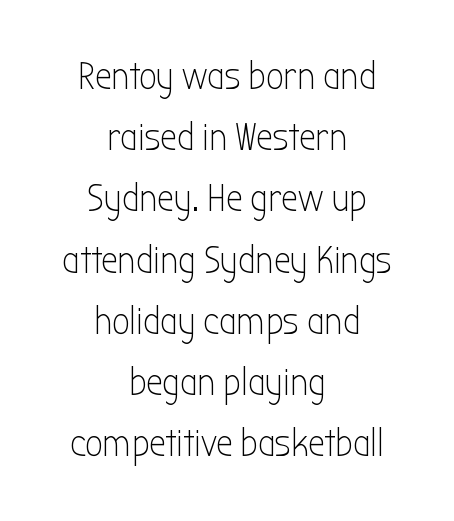
The font sits on the lighter half of the weight spectrum, regular included. This sample keeps an unexceptional amount of space between lines. Unmarked baselines from the first word to the last. Here the designer chose a conventional face with non-uniform glyph widths.
